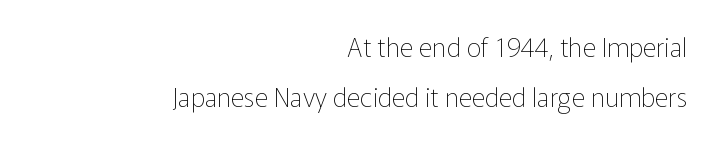
The image shows 26 px text type, upright; set right-aligned, loose line spacing (1.93x), normal letter spacing, not underlined.
